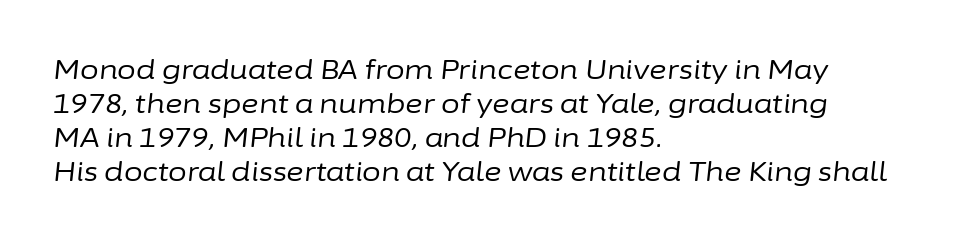
Q: Is the text bold? A: No.
Q: Is the text italic (slanted)? A: Yes, it leans right by about 6 degrees.
Q: Is the text underlined? A: No.
Q: How is the paragraph aligned? A: Left-aligned.
Q: Is the spacing between letters normal or unusually wide? A: Normal.
Q: Is the spacing between lines tight, normal or loose? A: Normal.
